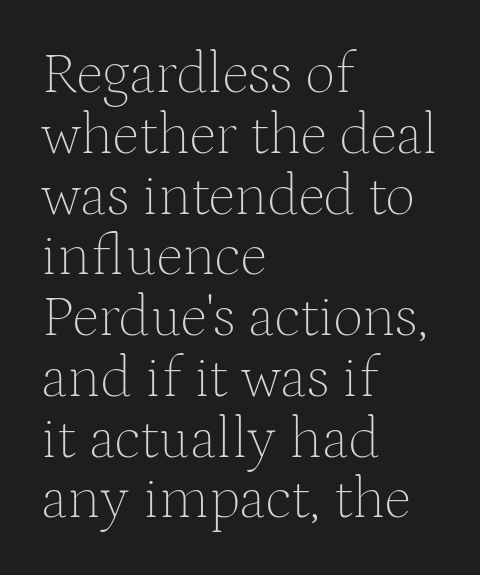
Q: Is the text bold? A: No.
Q: Is the text italic (slanted)? A: No, it is upright.
Q: Is the typeface a serif or a sans-serif typeface? A: Serif.
Q: Is the text underlined? A: No.
Q: How is the paragraph aligned? A: Left-aligned.
Q: Is the spacing between letters normal or unusually wide? A: Normal.
Q: Is the spacing between lines tight, normal or loose? A: Tight.
Q: Width (condensed, normal, or wide)? A: Normal.
Q: Stroke contrast? A: Medium.
Q: x-height? A: Medium.
Q: Monospaced? A: No.
